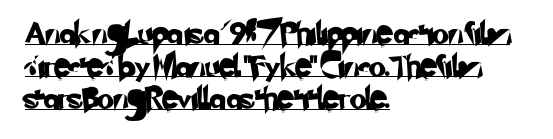
Q: Is the text underlined? A: Yes.
Q: How is the paragraph aligned? A: Left-aligned.
Q: Is the spacing between letters normal or unusually wide? A: Normal.
Q: Is the spacing between lines tight, normal or loose? A: Normal.
